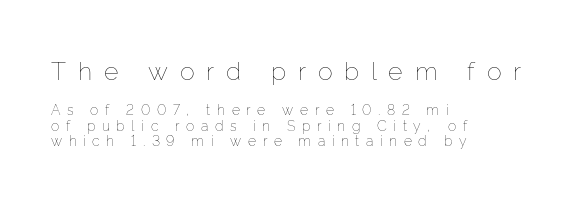
The image shows 25 px text type, upright; set left-aligned, tight line spacing (1.1x), unusually wide letter spacing (+0.47 em), not underlined; the first (top) block is 1.79x larger.
